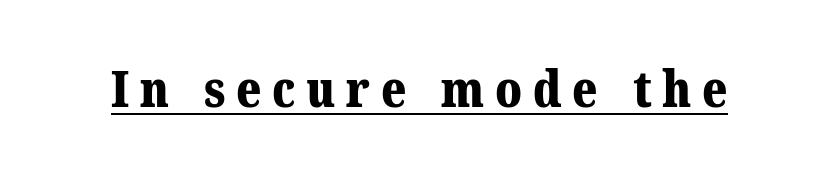
This is serif lettering, the kind often seen in printed books. Like a heading marked for emphasis, these lines bear an underscore. Caption: bold face, heavy strokes. The face used here is rendered with a markedly widened letterfit. These lines are rendered in a variable-pitch font.
